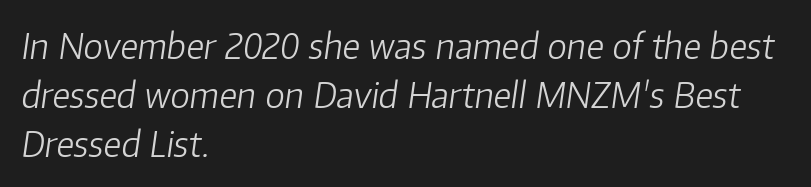
{"italic": "yes", "lean": "right", "slant_degrees": 8, "bold": "no", "weight": "light", "width": "normal", "stroke_contrast": "low", "x_height": "medium", "monospaced": "no", "underline": "no", "align": "left", "line_spacing": "normal", "line_spacing_ratio": 1.4, "letter_spacing": "normal", "letter_spacing_em": 0.0, "glyph_px": 35}
